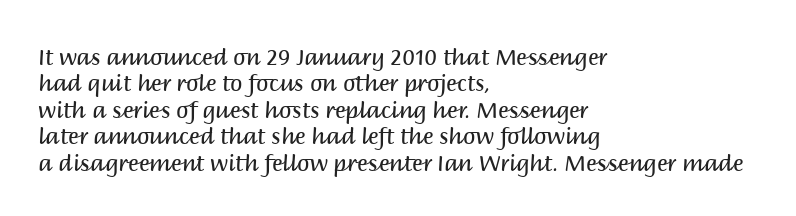
Underlining? Definitely not there. Heaviness? Minimal to ordinary, like unemphasized prose. Short note: letters normally spaced. Where is the straight margin? On the left.
